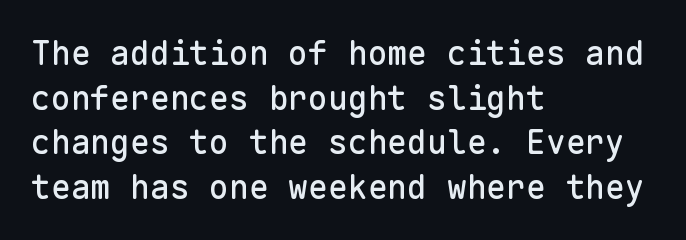
The rendering uses typewriter-style spacing with identical character cells. Beneath every word, the page is bare. Standard letterfit; no display-style spreading of the glyphs. The setting favours the left margin, as ordinary paragraphs usually do. Evenly set lines give the paragraph a standard silhouette.
